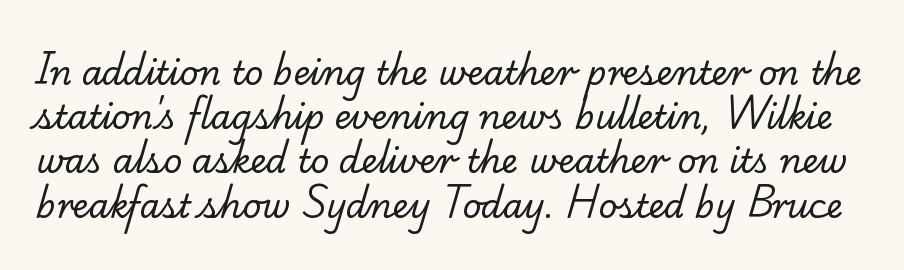
{"bold": "no", "weight": "regular", "width": "normal", "stroke_contrast": "low", "x_height": "small", "monospaced": "no", "underline": "no", "line_spacing": "normal", "line_spacing_ratio": 1.34, "letter_spacing": "normal", "letter_spacing_em": 0.0, "glyph_px": 33}
